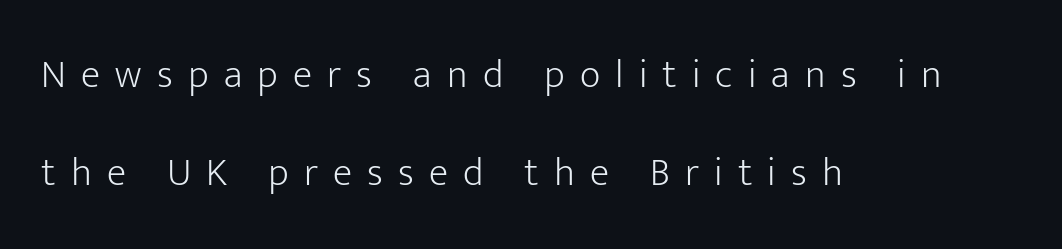
A typesetter would call this leading open, well beyond the default. Stroke thickness stays within the range of a standard reading face or lighter. Serif or sans? Sans — the stroke terminals are bare. The text block is weighted toward the left margin, trailing off unevenly rightward. Substantial extra tracking has been applied to these lines. Unlike italic type, these characters show no tilt at all.
